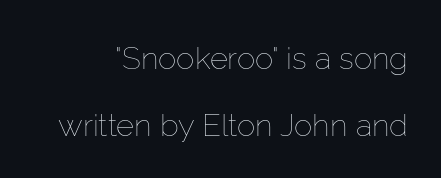
Varying glyph widths throughout — classic text-font behaviour. Successive baselines arrive slowly, with a big drop between each. Descenders hang freely into open space. Nothing heavy about these letters — not bold at all. In terms of posture, this sample is upright.
